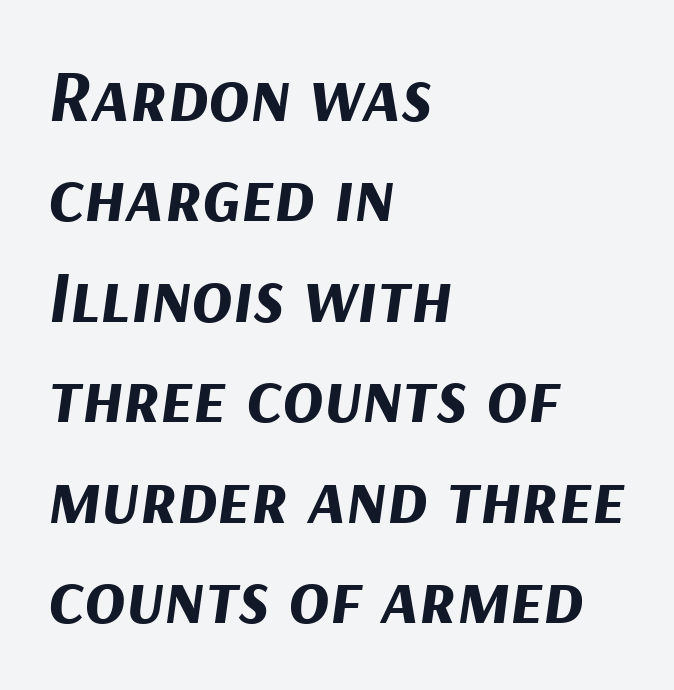
Left-aligned paragraph, ragged on the right. Baseline-to-baseline distance is the conventional proportion of letter height. Slanted lettering throughout. Descenders hang freely into open space. How are the letters spaced? Ordinarily, with no added tracking.
